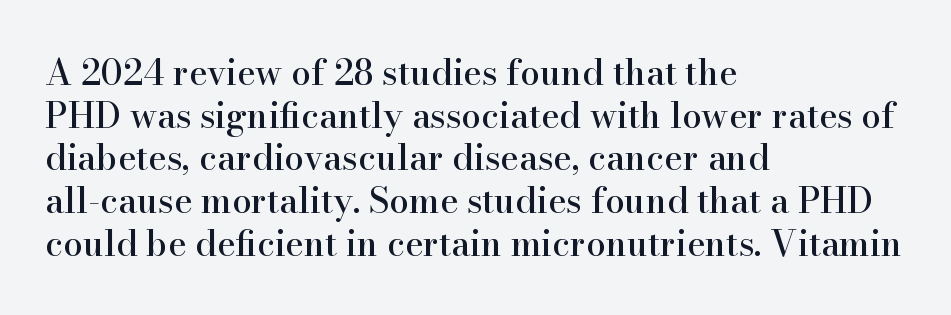
The letters carry serifs — small finishing strokes at the ends of their stems. You could call the tracking neutral — neither tight nor loose. Does the copy run flush right? No — it runs flush left. Italic: no, the glyphs are upright roman. Check the space under the baseline: it is left empty.
